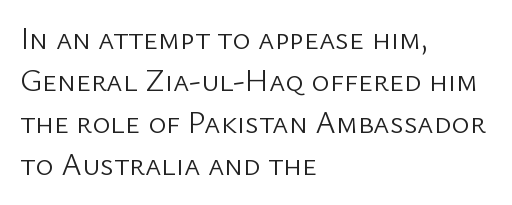
A typesetter would label this face a sans. A typesetter would call this zero additional tracking. The rendering uses natural spacing where letterforms have individual widths. These glyphs show unthickened strokes, regular width or finer. The leading is moderate, giving the passage an even texture.
